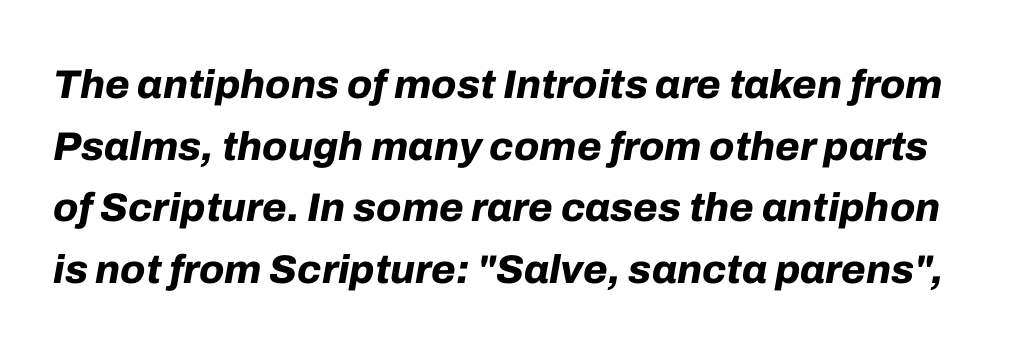
The image shows 40 px bold type, italic (leaning right); set normal line spacing (1.54x), normal letter spacing, not underlined; low stroke contrast and a medium x-height.
